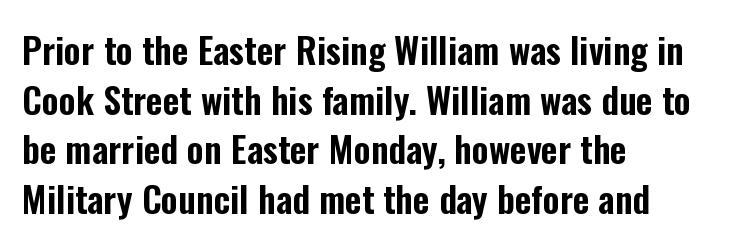
Leftover space on each line is placed entirely after the last word. The line-height multiplier appears to be the usual default. Nothing unusual about the tracking: characters are spaced as the font intends. This sample has the flowing, uneven cadence of proportional lettering. The glyphs are unaccompanied by any horizontal stroke below them.
